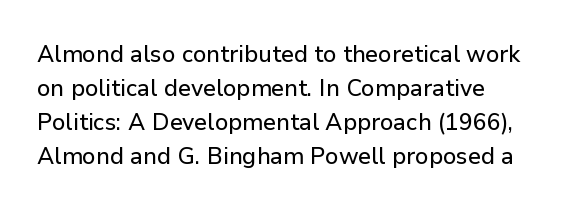
The image shows 24 px text type, upright; set left-aligned, normal line spacing (1.41x), normal letter spacing, not underlined.
